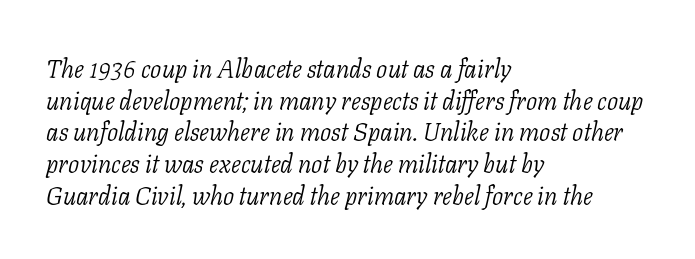
The image shows 25 px text type, italic (leaning right); set left-aligned, normal line spacing (1.27x), normal letter spacing, not underlined.
